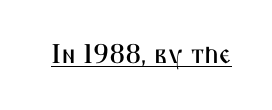
{"italic": "no", "underline": "yes", "letter_spacing": "normal", "letter_spacing_em": 0.0, "glyph_px": 27}
